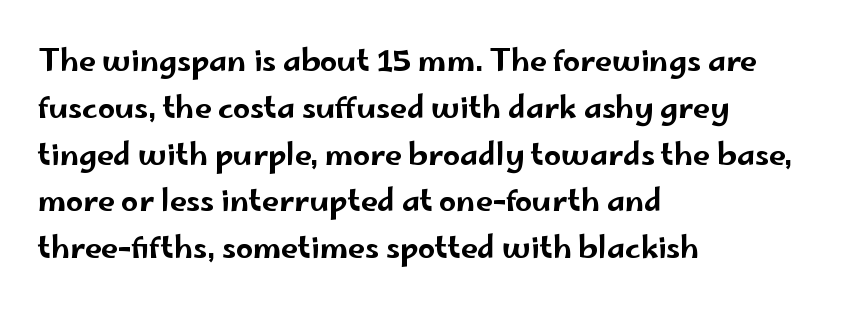
Words float on clear page, feet unadorned. These lines stack with their left ends in a neat column. This sample keeps an unexceptional amount of space between lines. The characters display no serif detailing; their extremities are plain.
